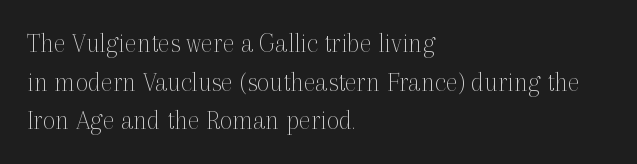
Visually the block forms a straight wall on the left and a jagged coastline on the right. Beneath every word, the page is bare. The leading is moderate, giving the passage an even texture. The horizontal fit of the characters is conventional and even. A typesetter would call this proportional, since set widths differ per character. The typesetting does not lean heavy: it is not bold.
